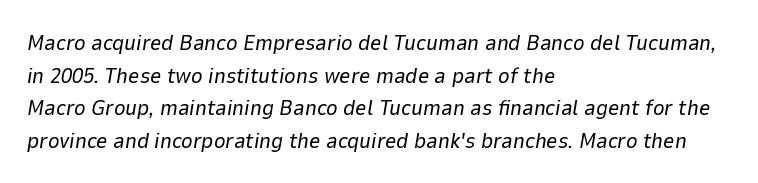
The image shows 22 px text type, italic (leaning right); set left-aligned, normal line spacing (1.48x), normal letter spacing, not underlined.
